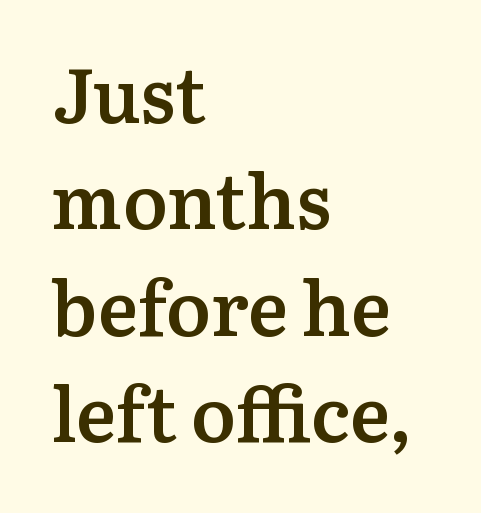
Q: Is the text bold? A: Semi-bold.
Q: Is the text italic (slanted)? A: No, it is upright.
Q: Is the typeface a serif or a sans-serif typeface? A: Serif.
Q: Is the text underlined? A: No.
Q: How is the paragraph aligned? A: Left-aligned.
Q: Is the spacing between letters normal or unusually wide? A: Normal.
Q: Is the spacing between lines tight, normal or loose? A: Normal.
Q: Width (condensed, normal, or wide)? A: Normal.
Q: Stroke contrast? A: Medium.
Q: x-height? A: Medium.
Q: Monospaced? A: No.
